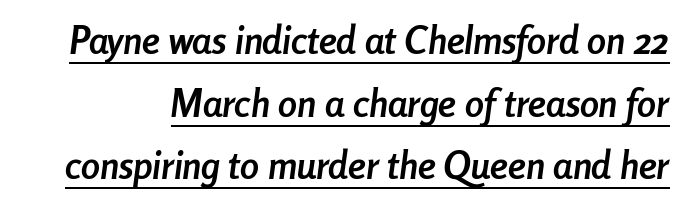
{"italic": "yes", "lean": "right", "slant_degrees": 8, "bold": "yes", "weight": "semibold", "width": "condensed", "stroke_contrast": "low", "x_height": "medium", "monospaced": "no", "underline": "yes", "line_spacing": "normal", "line_spacing_ratio": 1.65, "letter_spacing": "normal", "letter_spacing_em": 0.0, "glyph_px": 38}
